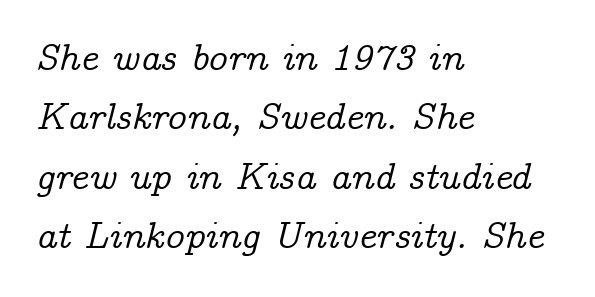
{"serif": "yes", "italic": "yes", "lean": "right", "slant_degrees": 14, "width": "normal", "stroke_contrast": "low", "x_height": "medium", "monospaced": "no", "underline": "no", "align": "left", "line_spacing": "normal", "line_spacing_ratio": 1.56, "letter_spacing": "normal", "letter_spacing_em": 0.0, "glyph_px": 38}
